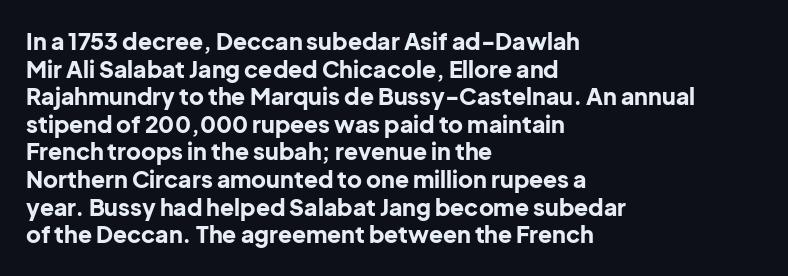
The letters stand upright; this is a roman face. Each word holds together tightly as a unit, with standard inter-letter gaps. Underline: absent. Notice how thick the strokes are: this is what a full bold looks like. The setting favours the left margin, as ordinary paragraphs usually do.
